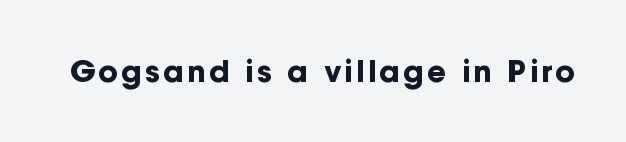
{"serif": "no", "italic": "no", "bold": "yes", "weight": "bold", "width": "normal", "stroke_contrast": "low", "x_height": "medium", "monospaced": "no", "underline": "no", "glyph_px": 30}
